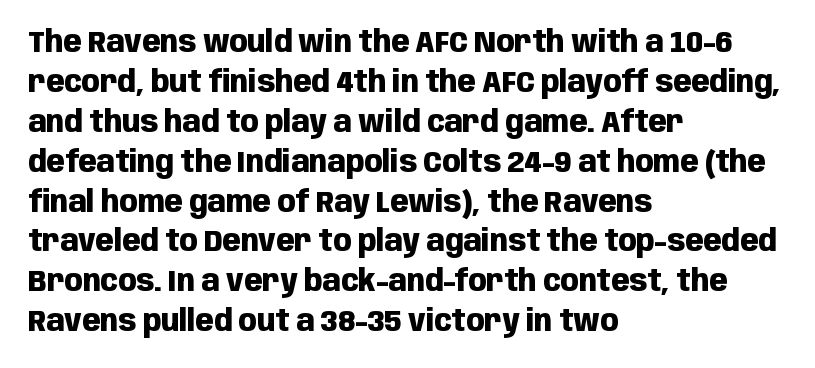
Q: Is the text bold? A: Yes.
Q: Is the text italic (slanted)? A: No, it is upright.
Q: Is the typeface a serif or a sans-serif typeface? A: Sans-serif.
Q: Is the text underlined? A: No.
Q: How is the paragraph aligned? A: Left-aligned.
Q: Is the spacing between letters normal or unusually wide? A: Normal.
Q: Is the spacing between lines tight, normal or loose? A: Normal.
Q: Width (condensed, normal, or wide)? A: Condensed.
Q: Stroke contrast? A: Low.
Q: x-height? A: Large.
Q: Monospaced? A: No.
